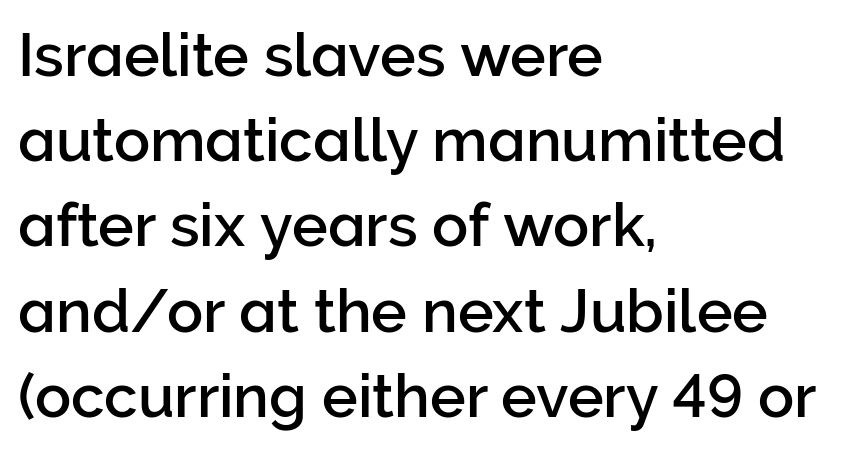
{"serif": "no", "italic": "no", "width": "normal", "stroke_contrast": "low", "x_height": "medium", "monospaced": "no", "underline": "no", "align": "left", "line_spacing": "normal", "line_spacing_ratio": 1.42, "letter_spacing": "normal", "letter_spacing_em": 0.0, "glyph_px": 60}
